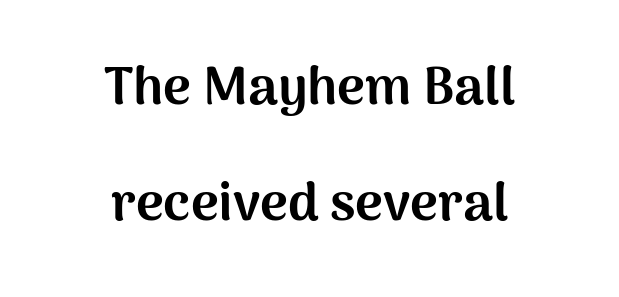
The image shows 53 px bold sans-serif type, upright; set centered, loose line spacing (2.18x), normal letter spacing, not underlined; medium stroke contrast and a medium x-height.
